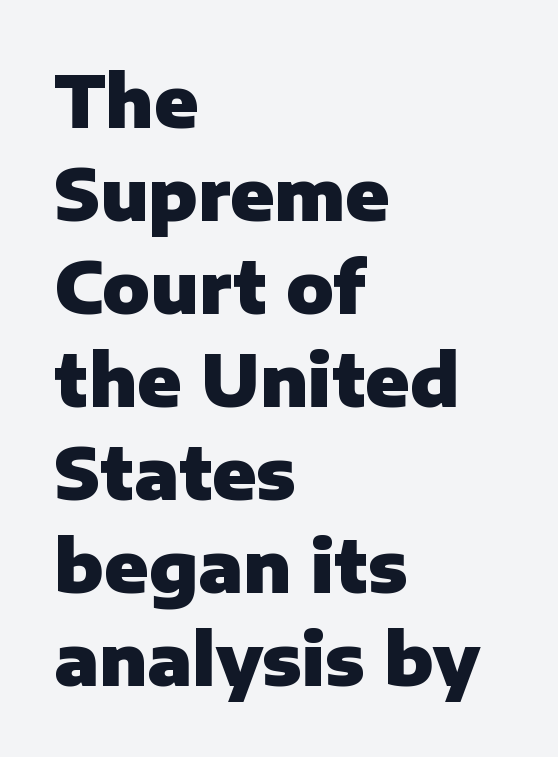
{"serif": "no", "italic": "no", "bold": "yes", "weight": "heavy", "width": "normal", "stroke_contrast": "low", "x_height": "medium", "monospaced": "no", "underline": "no", "align": "left", "line_spacing": "normal", "line_spacing_ratio": 1.31, "letter_spacing": "normal", "letter_spacing_em": 0.0, "glyph_px": 71}
